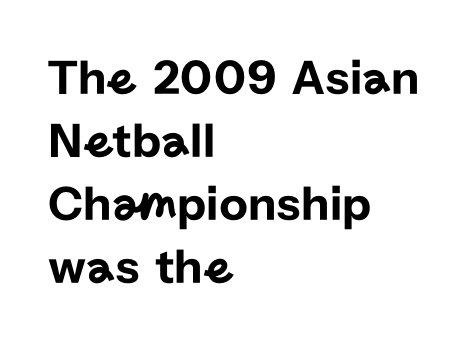
What stands out about the letter spacing? Nothing — it is the standard amount. Words float on clear page, feet unadorned. Think of a printed novel: that variable character pitch is what you see here. What's the leading like? Ordinary, nothing unusual.
